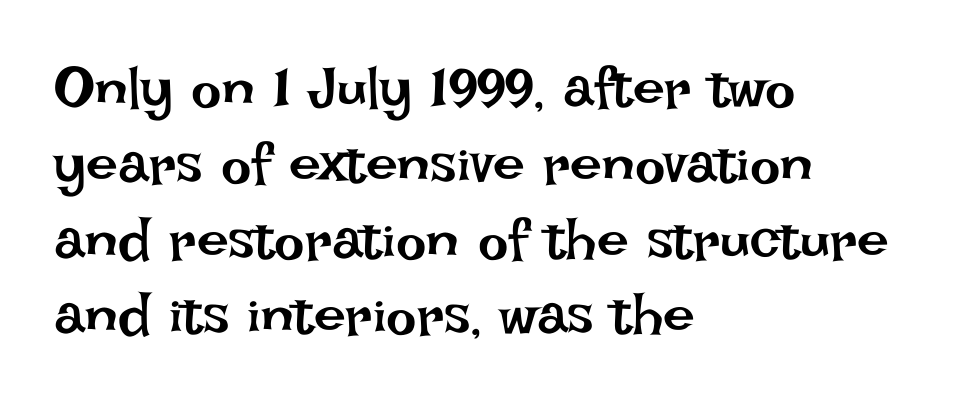
Q: Is the text bold? A: No.
Q: Is the text italic (slanted)? A: No, it is upright.
Q: Is the text underlined? A: No.
Q: How is the paragraph aligned? A: Left-aligned.
Q: Is the spacing between letters normal or unusually wide? A: Normal.
Q: Is the spacing between lines tight, normal or loose? A: Normal.
Q: Width (condensed, normal, or wide)? A: Normal.
Q: Stroke contrast? A: Low.
Q: x-height? A: Large.
Q: Monospaced? A: No.
